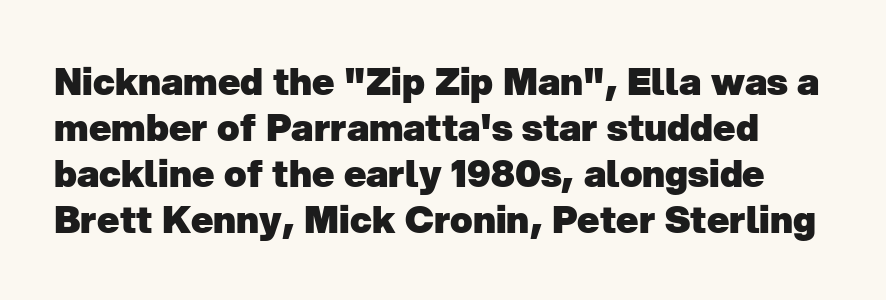
{"serif": "no", "bold": "yes", "weight": "heavy", "width": "normal", "stroke_contrast": "low", "x_height": "medium", "monospaced": "no", "underline": "no", "line_spacing_ratio": 1.24, "letter_spacing": "normal", "letter_spacing_em": 0.0, "glyph_px": 37}
